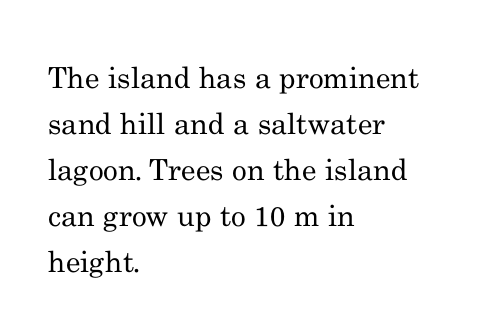
Q: Is the text bold? A: No.
Q: Is the text italic (slanted)? A: No, it is upright.
Q: Is the typeface a serif or a sans-serif typeface? A: Serif.
Q: Is the text underlined? A: No.
Q: How is the paragraph aligned? A: Left-aligned.
Q: Is the spacing between letters normal or unusually wide? A: Normal.
Q: Is the spacing between lines tight, normal or loose? A: Normal.
Q: Width (condensed, normal, or wide)? A: Normal.
Q: Stroke contrast? A: Medium.
Q: x-height? A: Small.
Q: Monospaced? A: No.
